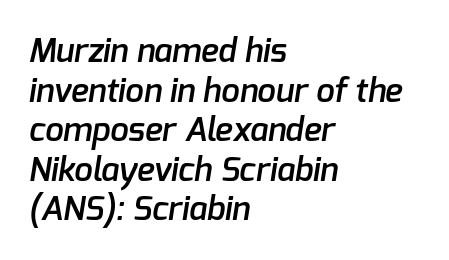
The image shows 33 px semibold sans-serif type; set left-aligned, line spacing 1.2x, normal letter spacing, not underlined; low stroke contrast and a medium x-height.
